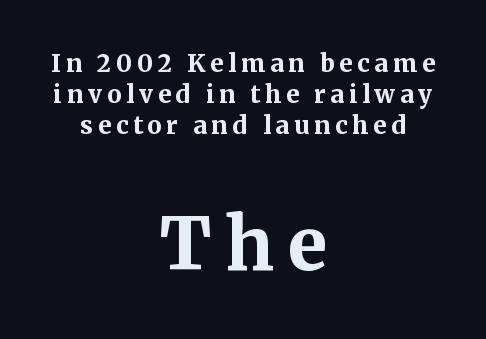
Rule under the text: the space is simply empty. Weight check: bold — yes, fully. Is there much room between lines? A standard amount, neither cramped nor airy. The type family on display is of the serif kind. The face used here is proportionally spaced, like ordinary book or web type.
